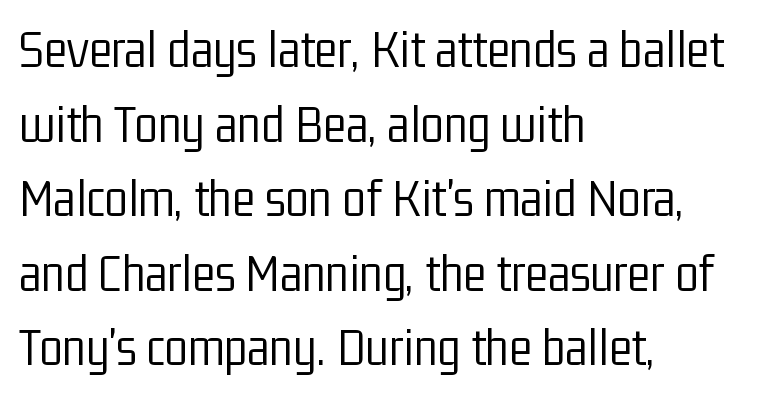
The rag falls on the right side of this text block. The specimen reads as upright at a glance. Clear beneath every line of the passage. Summary of weight: not heavy and not bold. Compared with typical paragraphs, the rows here are spaced about the same.
